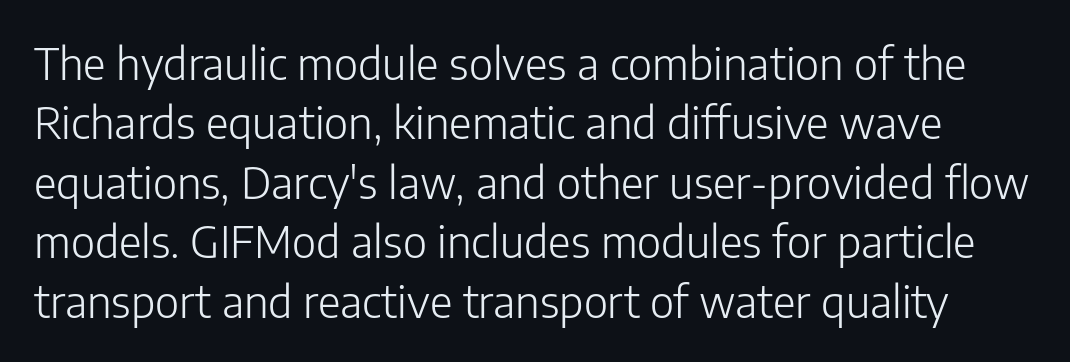
The image shows 44 px light sans-serif type, upright; set normal line spacing (1.35x), normal letter spacing, not underlined; low stroke contrast and a medium x-height.
